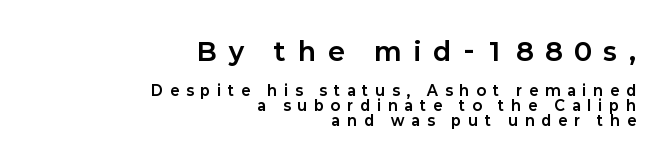
Q: Is the text bold? A: Yes.
Q: Is the text italic (slanted)? A: No, it is upright.
Q: Is the text underlined? A: No.
Q: How is the paragraph aligned? A: Right-aligned.
Q: Is the spacing between letters normal or unusually wide? A: Unusually wide.
Q: Is the spacing between lines tight, normal or loose? A: Tight.
Q: Which block of text is set in a larger size, the first (top) or the second (bottom)? A: The first (top) one.
